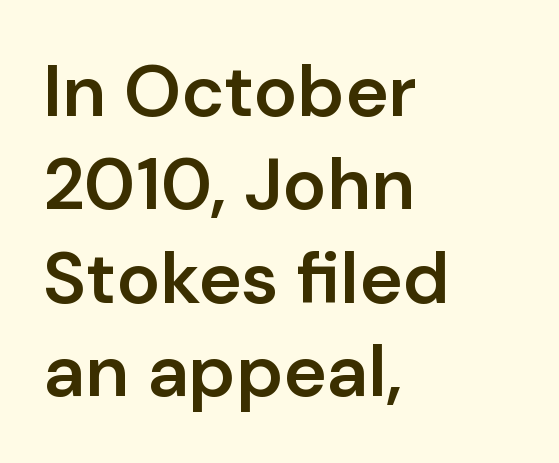
The image shows 73 px semibold sans-serif type, upright; set left-aligned, normal line spacing (1.28x), normal letter spacing, not underlined; low stroke contrast and a medium x-height.
